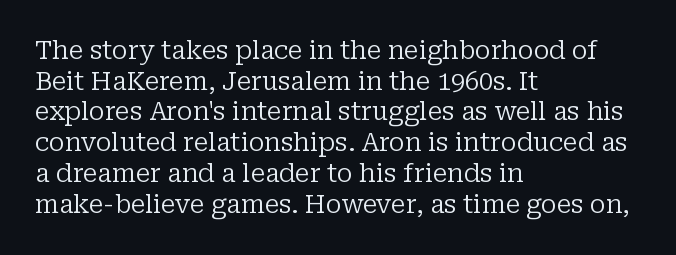
The image shows 25 px text type, upright; set left-aligned, line spacing 1.23x, normal letter spacing, not underlined.
